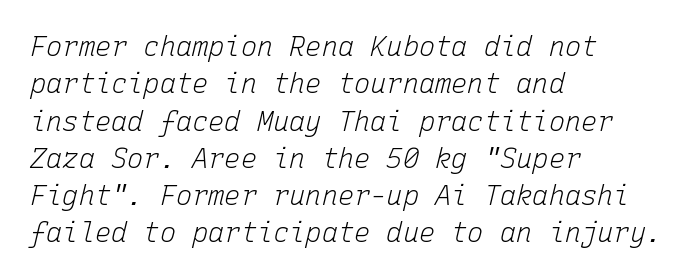
The image shows 27 px text type, italic (leaning right); set left-aligned, normal line spacing (1.38x), normal letter spacing, not underlined.
